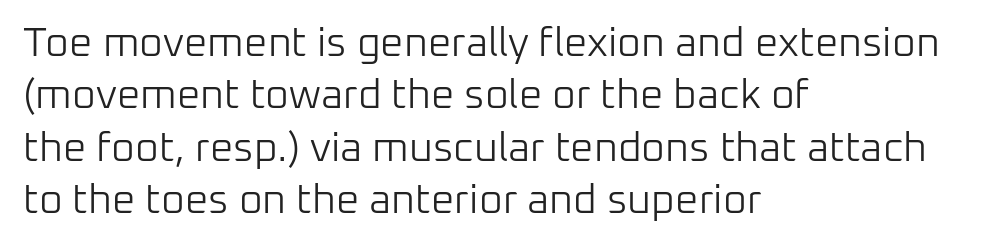
The image shows 41 px light sans-serif type, upright; set left-aligned, normal line spacing (1.28x), normal letter spacing, not underlined; low stroke contrast and a medium x-height.
